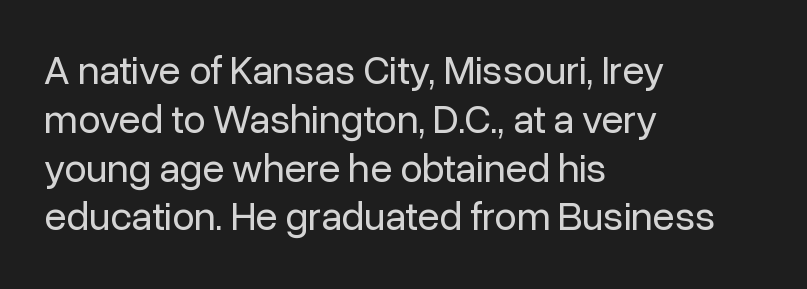
The image shows 40 px regular-weight sans-serif type, upright; set left-aligned, line spacing 1.22x, normal letter spacing, not underlined; low stroke contrast and a medium x-height.
